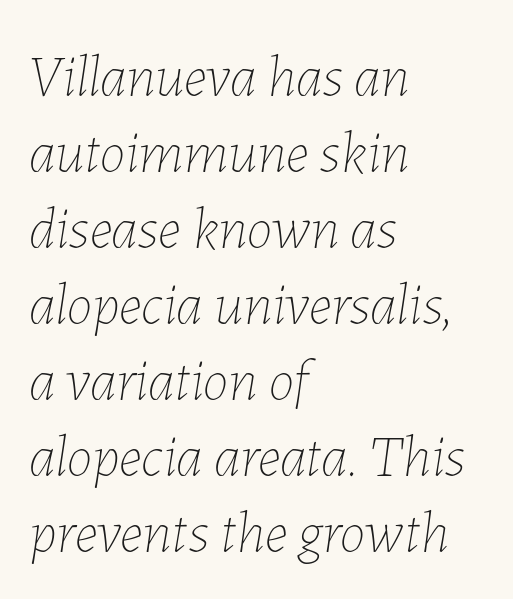
The image shows 58 px thin type, italic (leaning right); set left-aligned, normal line spacing (1.31x), normal letter spacing, not underlined; low stroke contrast and a medium x-height.
